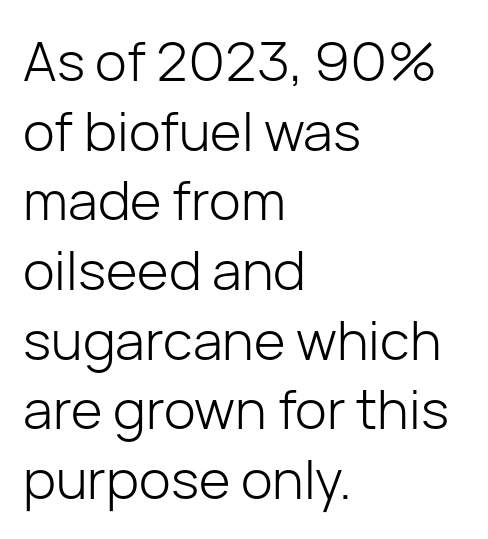
Q: Is the text bold? A: No.
Q: Is the text italic (slanted)? A: No, it is upright.
Q: Is the typeface a serif or a sans-serif typeface? A: Sans-serif.
Q: Is the text underlined? A: No.
Q: How is the paragraph aligned? A: Left-aligned.
Q: Is the spacing between letters normal or unusually wide? A: Normal.
Q: Is the spacing between lines tight, normal or loose? A: Normal.
Q: Width (condensed, normal, or wide)? A: Normal.
Q: Stroke contrast? A: Low.
Q: x-height? A: Medium.
Q: Monospaced? A: No.
